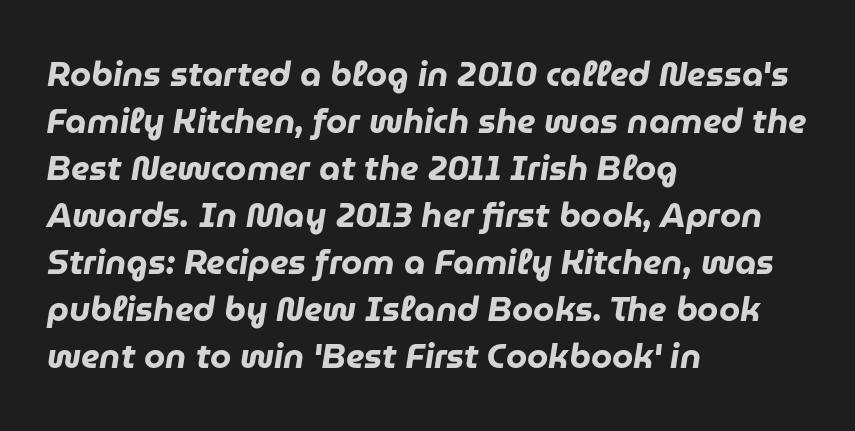
Q: Is the text bold? A: Yes.
Q: Is the text italic (slanted)? A: Yes, it leans right by about 9 degrees.
Q: Is the text underlined? A: No.
Q: How is the paragraph aligned? A: Left-aligned.
Q: Is the spacing between letters normal or unusually wide? A: Normal.
Q: Is the spacing between lines tight, normal or loose? A: Normal.
Q: Width (condensed, normal, or wide)? A: Normal.
Q: Stroke contrast? A: Low.
Q: x-height? A: Medium.
Q: Monospaced? A: No.
